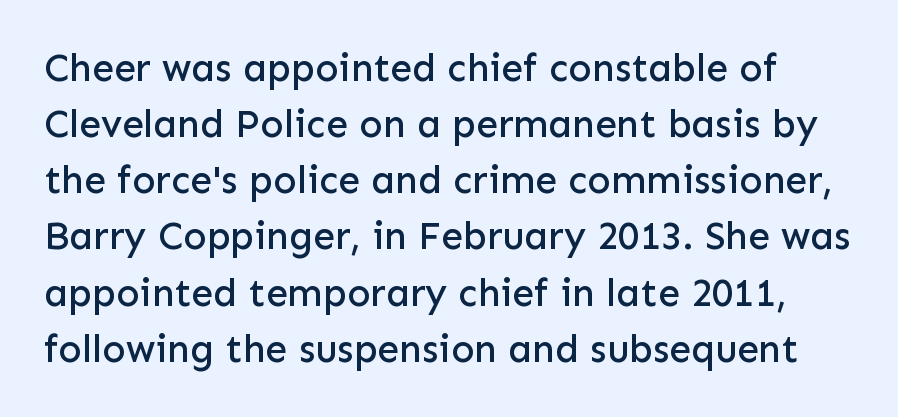
Does extra space separate the letters? No, they use regular spacing. It's the straight-up-and-down kind of type. Think of a printed novel: that variable character pitch is what you see here. In terms of letterform style, serifs are entirely absent. The string is rendered with underlining switched off. In terms of leading, this rendering sits right in the middle.
